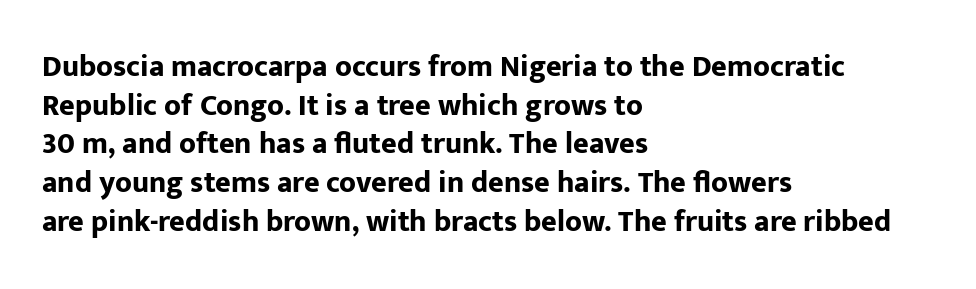
{"serif": "no", "italic": "no", "bold": "yes", "weight": "bold", "width": "normal", "stroke_contrast": "low", "x_height": "medium", "monospaced": "no", "underline": "no", "align": "left", "line_spacing": "normal", "line_spacing_ratio": 1.29, "letter_spacing": "normal", "letter_spacing_em": 0.0, "glyph_px": 30}
